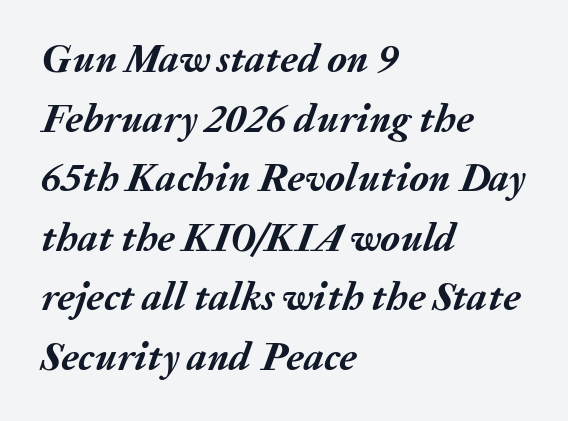
Q: Is the text bold? A: Yes.
Q: Is the text italic (slanted)? A: Yes, it leans right by about 20 degrees.
Q: Is the text underlined? A: No.
Q: How is the paragraph aligned? A: Left-aligned.
Q: Is the spacing between letters normal or unusually wide? A: Normal.
Q: Is the spacing between lines tight, normal or loose? A: Normal.
Q: Width (condensed, normal, or wide)? A: Normal.
Q: Stroke contrast? A: Medium.
Q: x-height? A: Medium.
Q: Monospaced? A: No.
